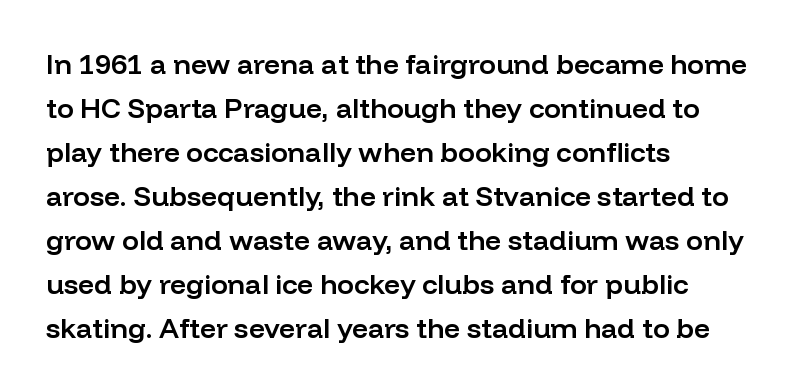
Q: Is the text bold? A: Semi-bold.
Q: Is the text italic (slanted)? A: No, it is upright.
Q: Is the typeface a serif or a sans-serif typeface? A: Sans-serif.
Q: Is the text underlined? A: No.
Q: How is the paragraph aligned? A: Left-aligned.
Q: Is the spacing between letters normal or unusually wide? A: Normal.
Q: Is the spacing between lines tight, normal or loose? A: Normal.
Q: Width (condensed, normal, or wide)? A: Normal.
Q: Stroke contrast? A: Low.
Q: x-height? A: Medium.
Q: Monospaced? A: No.
